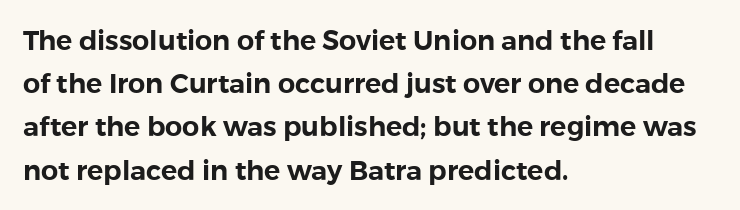
Q: Is the text italic (slanted)? A: No, it is upright.
Q: Is the text underlined? A: No.
Q: How is the paragraph aligned? A: Left-aligned.
Q: Is the spacing between letters normal or unusually wide? A: Normal.
Q: Is the spacing between lines tight, normal or loose? A: Normal.
